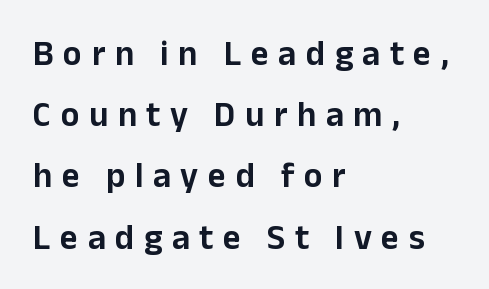
Words float on clear page, feet unadorned. Does the lettering tilt? It doesn't — this is upright. Which margin do the lines hug? The left one — the right edge is uneven. You could not count columns in this text — the font is proportionally spaced. You can tell from the bare stems that sans-serif type was used. Tracking value appears strongly positive — letters spread wide.
